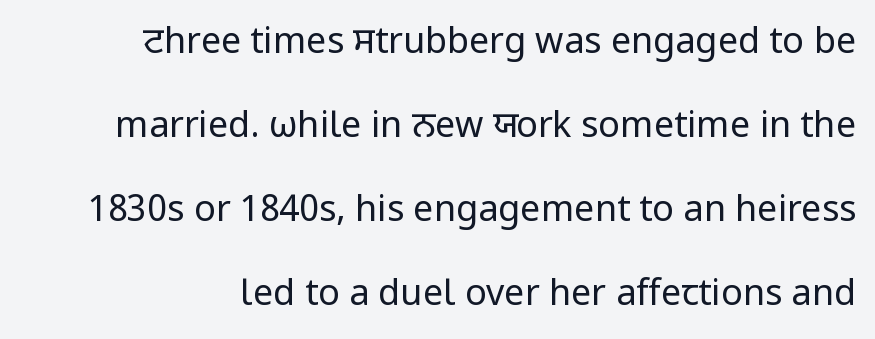
{"serif": "no", "italic": "no", "bold": "no", "weight": "regular", "width": "normal", "stroke_contrast": "low", "x_height": "medium", "monospaced": "no", "underline": "no", "line_spacing": "loose", "line_spacing_ratio": 2.33, "letter_spacing": "normal", "letter_spacing_em": 0.0, "glyph_px": 36}
